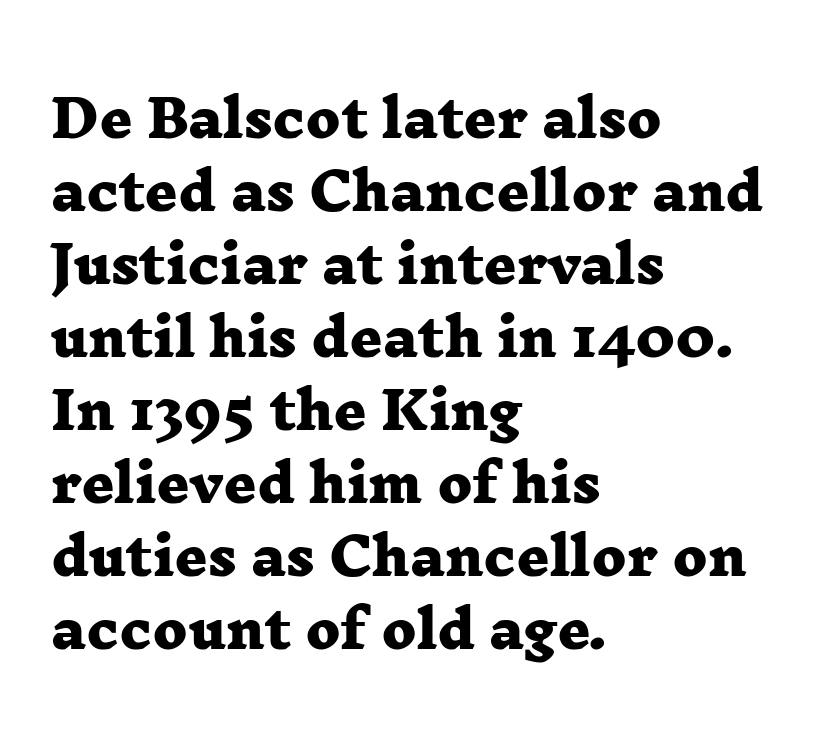
Q: Is the text bold? A: Yes.
Q: Is the typeface a serif or a sans-serif typeface? A: Serif.
Q: Is the text underlined? A: No.
Q: How is the paragraph aligned? A: Left-aligned.
Q: Is the spacing between letters normal or unusually wide? A: Normal.
Q: Is the spacing between lines tight, normal or loose? A: Normal.
Q: Width (condensed, normal, or wide)? A: Wide.
Q: Stroke contrast? A: Low.
Q: x-height? A: Medium.
Q: Monospaced? A: No.
